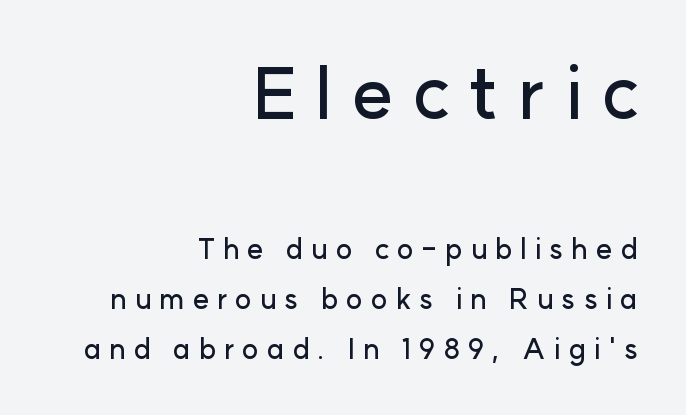
{"serif": "no", "italic": "no", "width": "normal", "stroke_contrast": "low", "x_height": "medium", "monospaced": "no", "underline": "no", "align": "right", "line_spacing_ratio": 1.78, "letter_spacing": "wide", "letter_spacing_em": 0.28, "larger_block": "first", "size_ratio": 2.54, "glyph_px": 71}
